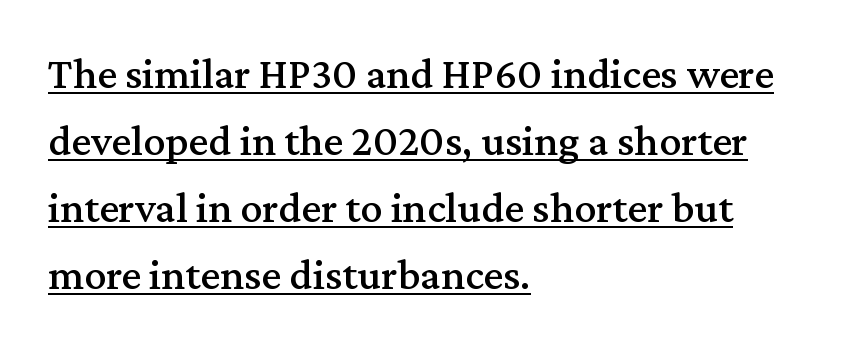
These lines were composed using upright roman letters. This sample uses plain, unmodified letter spacing. The passage shown is typed in a proportional face where columns would drift. Underlining? Definitely there. Letterform terminals end in serifs throughout the passage. The passage shown stacks its lines at a standard gap.
